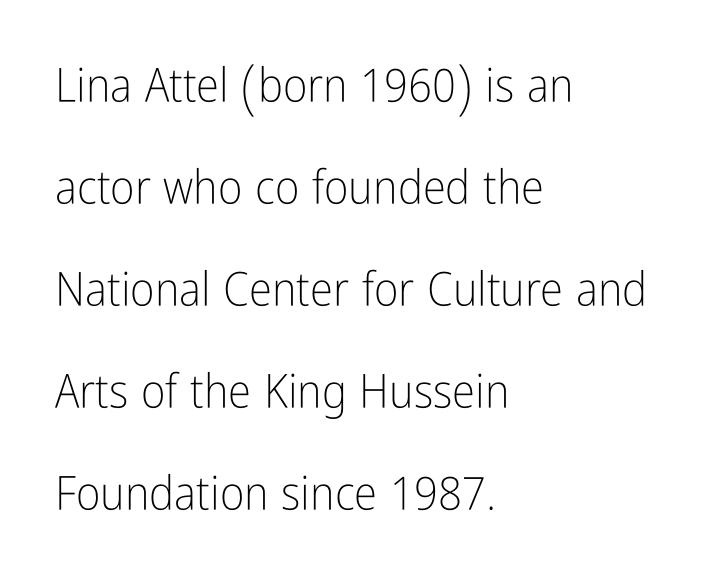
Q: Is the text bold? A: No.
Q: Is the text italic (slanted)? A: No, it is upright.
Q: Is the typeface a serif or a sans-serif typeface? A: Sans-serif.
Q: Is the text underlined? A: No.
Q: How is the paragraph aligned? A: Left-aligned.
Q: Is the spacing between letters normal or unusually wide? A: Normal.
Q: Is the spacing between lines tight, normal or loose? A: Loose.
Q: Width (condensed, normal, or wide)? A: Condensed.
Q: Stroke contrast? A: Low.
Q: x-height? A: Medium.
Q: Monospaced? A: No.
